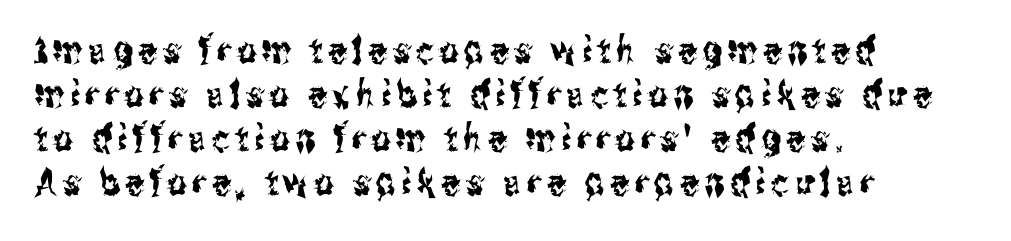
{"serif": "no", "italic": "no", "width": "condensed", "stroke_contrast": "medium", "x_height": "medium", "monospaced": "no", "underline": "no", "align": "left", "line_spacing_ratio": 1.19, "glyph_px": 37}
